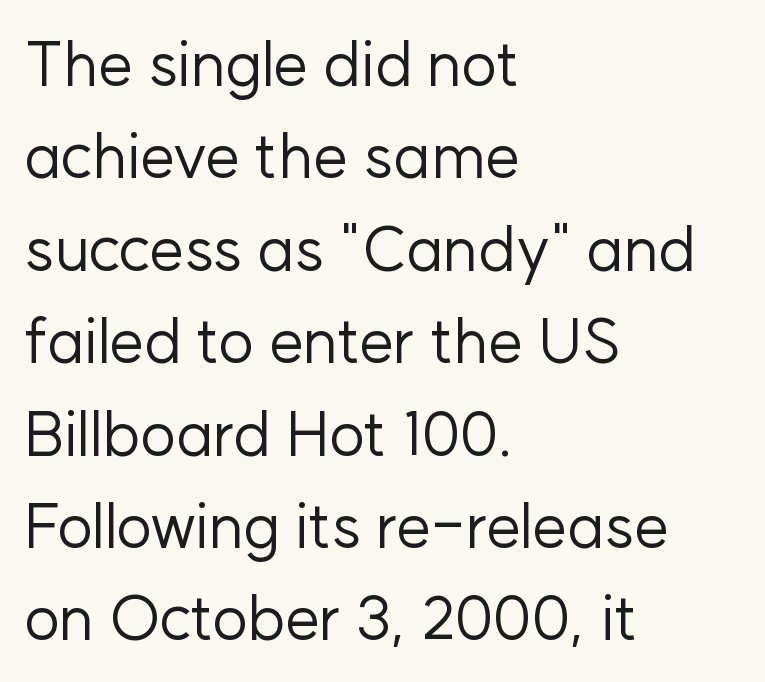
Each letter's strokes conclude bluntly, with no projecting serifs. The ragged edge is on the right, which tells us the setting is flush left. Look at the tracking — it's just the regular setting, nothing added. Does the lettering tilt? It doesn't — this is upright. Line spacing here is normal.
